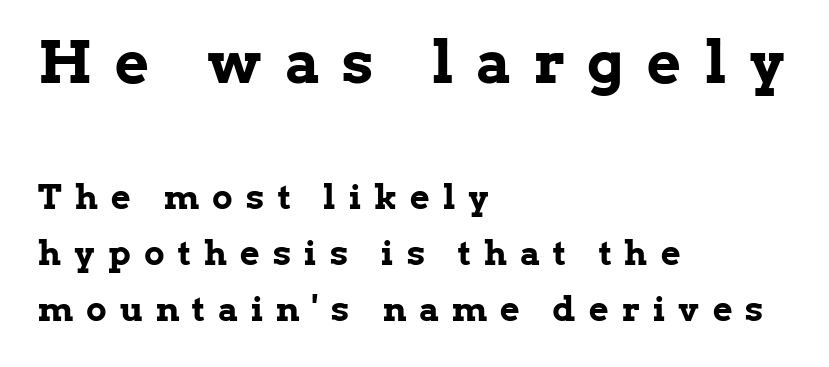
The rows are spaced the way most documents space them. What kind of face is this? One with serifs. Compared with typical body copy, the letter spacing here is much looser. Note: larger setting up top, smaller setting below.
